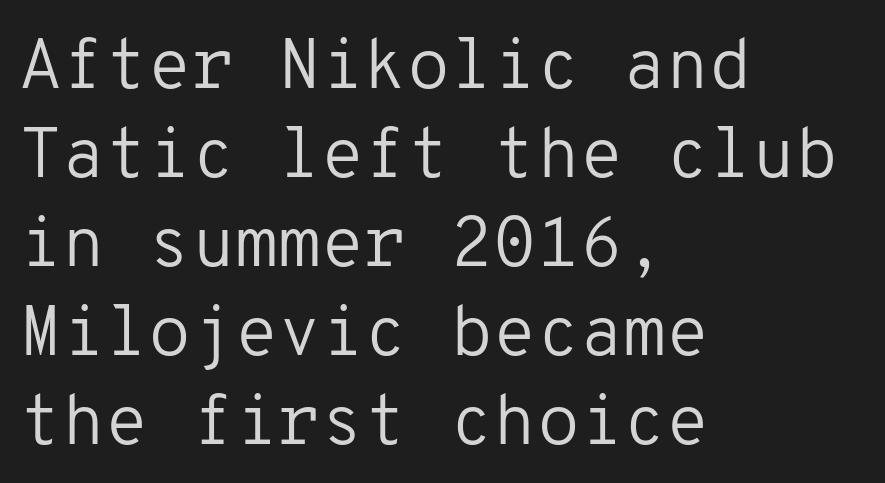
Evenly set lines give the paragraph a standard silhouette. A typesetter would mark this as roman, not italic. The passage shown is not underscored anywhere. Monospaced: the letters line up in strict vertical columns. The weight would be labelled regular, book, light, or lighter still. Where is the straight margin? On the left.
